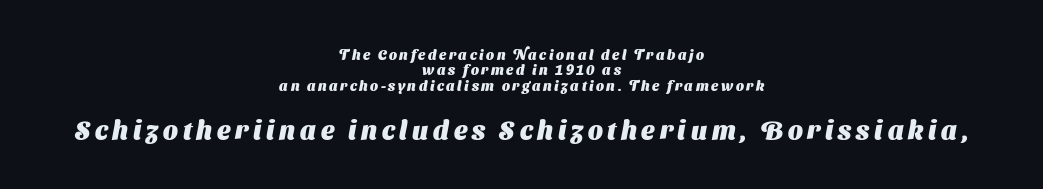
{"bold": "yes", "underline": "no", "align": "center", "line_spacing": "tight", "line_spacing_ratio": 1.09, "larger_block": "second", "size_ratio": 1.86, "glyph_px": 26}
